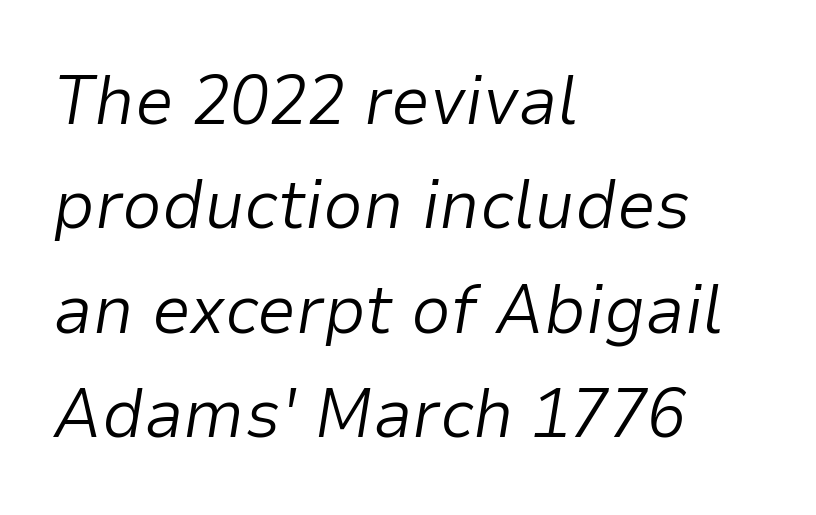
Q: Is the text bold? A: No.
Q: Is the text italic (slanted)? A: Yes, it leans right by about 9 degrees.
Q: Is the text underlined? A: No.
Q: How is the paragraph aligned? A: Left-aligned.
Q: Is the spacing between letters normal or unusually wide? A: Normal.
Q: Is the spacing between lines tight, normal or loose? A: Normal.
Q: Width (condensed, normal, or wide)? A: Normal.
Q: Stroke contrast? A: Low.
Q: x-height? A: Medium.
Q: Monospaced? A: No.
